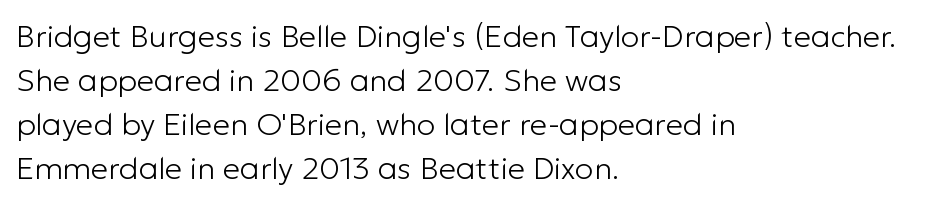
The image shows 31 px light sans-serif type, upright; set left-aligned, normal line spacing (1.42x), normal letter spacing, not underlined; low stroke contrast and a medium x-height.
